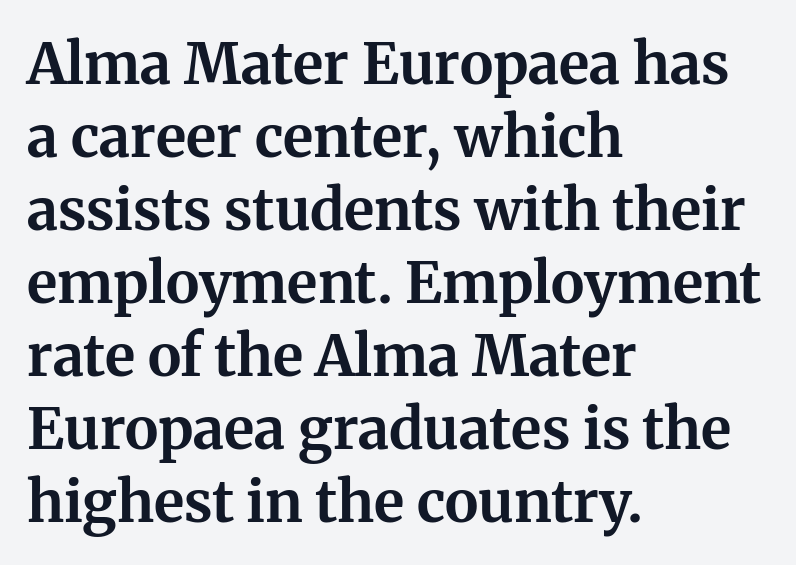
Typographic density is high because the face is bold. The passage shown is typed in a proportional face where columns would drift. The gap between lines stays unmarked. Evenly set lines give the paragraph a standard silhouette. Caption: multi-line text, flush left, ragged right.
